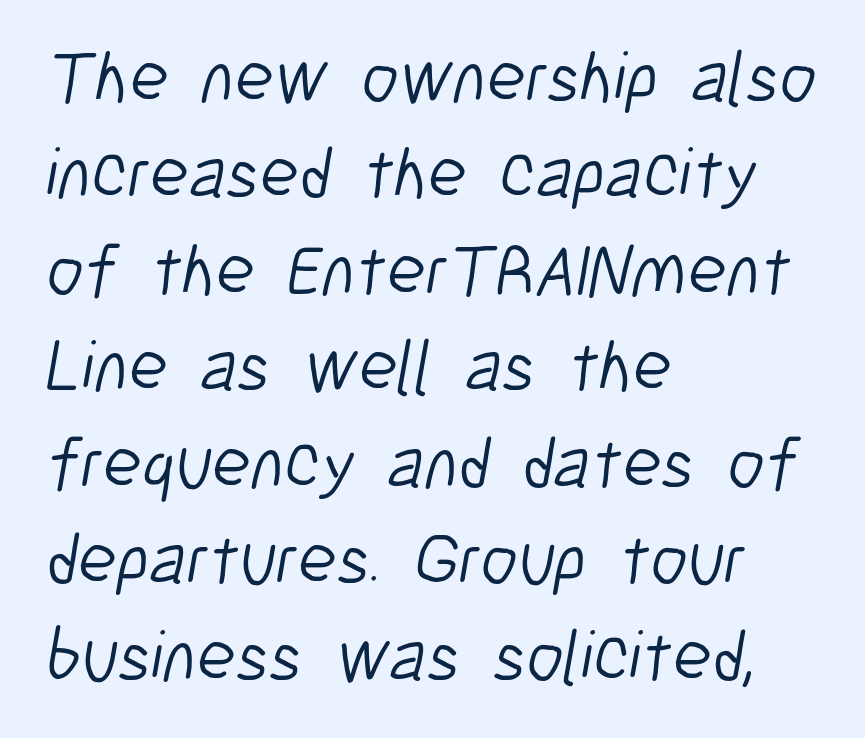
The image shows 72 px light, condensed sans-serif type; set left-aligned, normal line spacing (1.34x), normal letter spacing, not underlined; low stroke contrast and a medium x-height.
